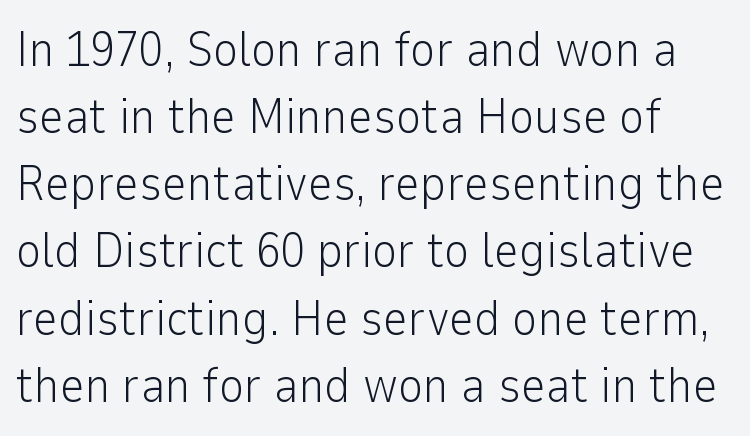
The image shows 49 px light sans-serif type, upright; set left-aligned, normal line spacing (1.37x), normal letter spacing, not underlined; low stroke contrast and a medium x-height.
